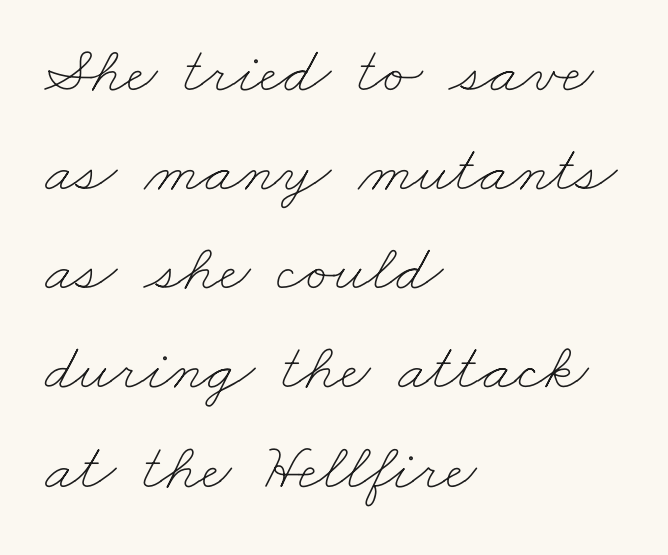
{"bold": "no", "weight": "thin", "width": "wide", "stroke_contrast": "low", "x_height": "small", "monospaced": "no", "underline": "no", "align": "left", "line_spacing": "normal", "line_spacing_ratio": 1.48, "letter_spacing": "normal", "letter_spacing_em": 0.0, "glyph_px": 67}
